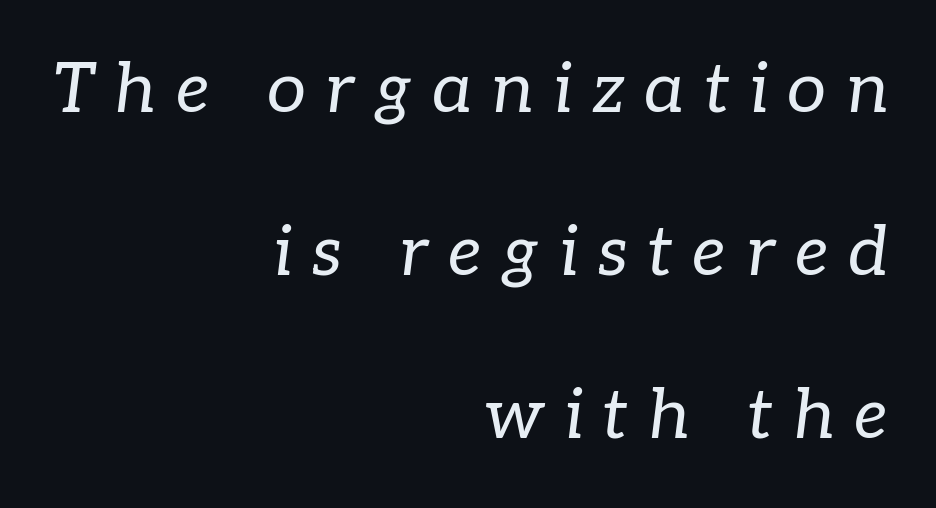
Q: Is the text bold? A: No.
Q: Is the text italic (slanted)? A: Yes, it leans right by about 7 degrees.
Q: Is the typeface a serif or a sans-serif typeface? A: Serif.
Q: Is the text underlined? A: No.
Q: How is the paragraph aligned? A: Right-aligned.
Q: Is the spacing between letters normal or unusually wide? A: Unusually wide.
Q: Is the spacing between lines tight, normal or loose? A: Loose.
Q: Width (condensed, normal, or wide)? A: Normal.
Q: Stroke contrast? A: Low.
Q: x-height? A: Medium.
Q: Monospaced? A: No.
